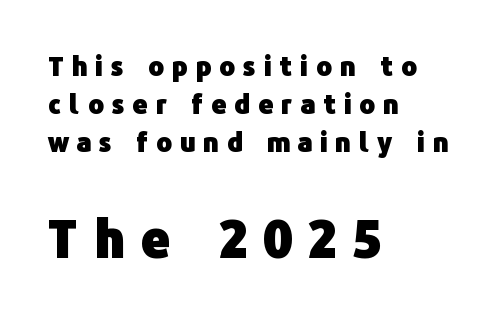
Q: Is the text bold? A: Yes.
Q: Is the text italic (slanted)? A: No, it is upright.
Q: Is the typeface a serif or a sans-serif typeface? A: Sans-serif.
Q: Is the text underlined? A: No.
Q: How is the paragraph aligned? A: Left-aligned.
Q: Is the spacing between letters normal or unusually wide? A: Unusually wide.
Q: Is the spacing between lines tight, normal or loose? A: Normal.
Q: Which block of text is set in a larger size, the first (top) or the second (bottom)? A: The second (bottom) one.
Q: Width (condensed, normal, or wide)? A: Normal.
Q: Stroke contrast? A: Low.
Q: x-height? A: Medium.
Q: Monospaced? A: No.
